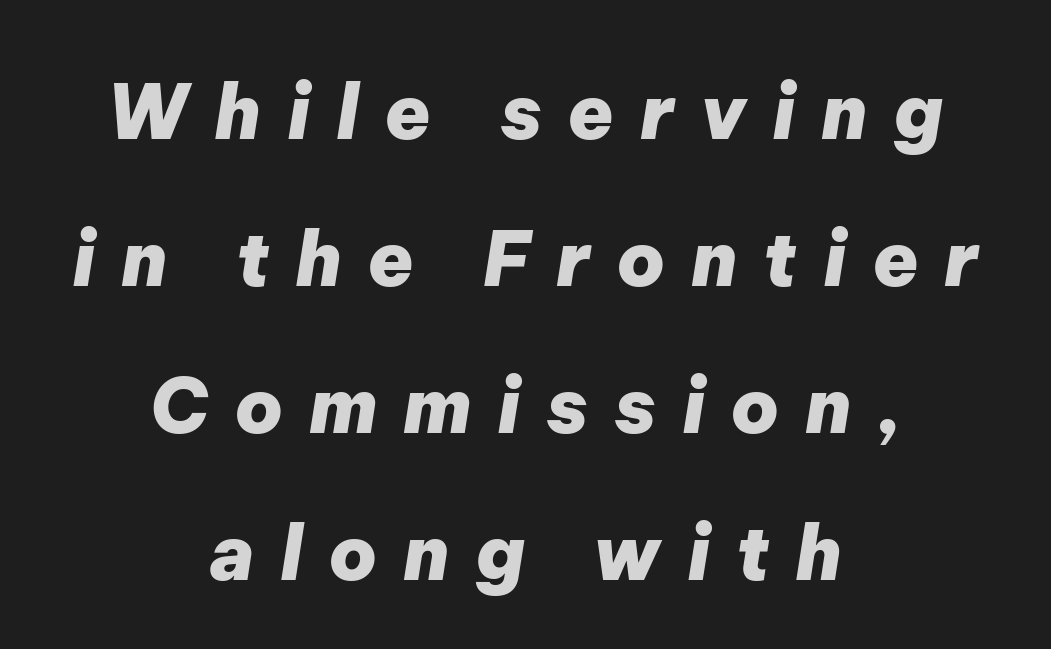
{"italic": "yes", "lean": "right", "slant_degrees": 9, "bold": "yes", "weight": "heavy", "width": "normal", "stroke_contrast": "low", "x_height": "medium", "monospaced": "no", "underline": "no", "align": "center", "line_spacing": "loose", "line_spacing_ratio": 1.96, "letter_spacing": "wide", "letter_spacing_em": 0.34, "glyph_px": 75}
